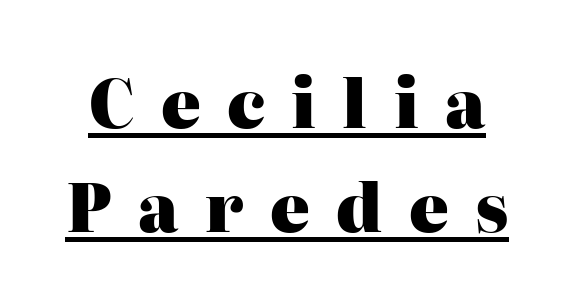
The image shows 66 px heavy serif type, upright; set normal line spacing (1.57x), unusually wide letter spacing (+0.4 em), underlined; high stroke contrast and a medium x-height.
